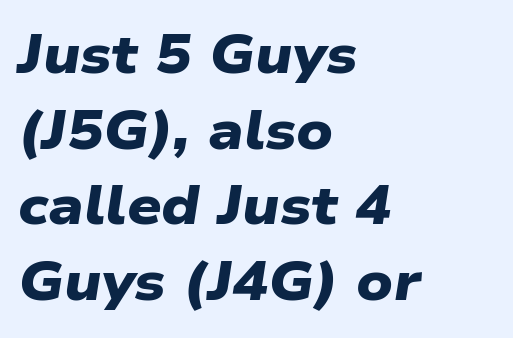
Q: Is the text bold? A: Yes.
Q: Is the typeface a serif or a sans-serif typeface? A: Sans-serif.
Q: Is the text underlined? A: No.
Q: How is the paragraph aligned? A: Left-aligned.
Q: Is the spacing between letters normal or unusually wide? A: Normal.
Q: Is the spacing between lines tight, normal or loose? A: Normal.
Q: Width (condensed, normal, or wide)? A: Wide.
Q: Stroke contrast? A: Low.
Q: x-height? A: Medium.
Q: Monospaced? A: No.
